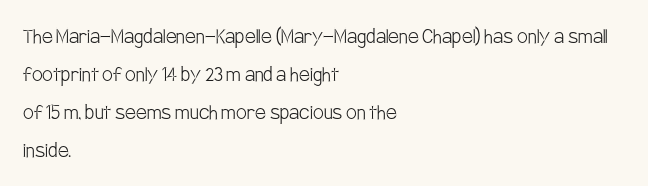
{"italic": "no", "bold": "no", "underline": "no", "align": "left", "line_spacing": "normal", "line_spacing_ratio": 1.59, "letter_spacing": "normal", "letter_spacing_em": 0.0, "glyph_px": 24}
